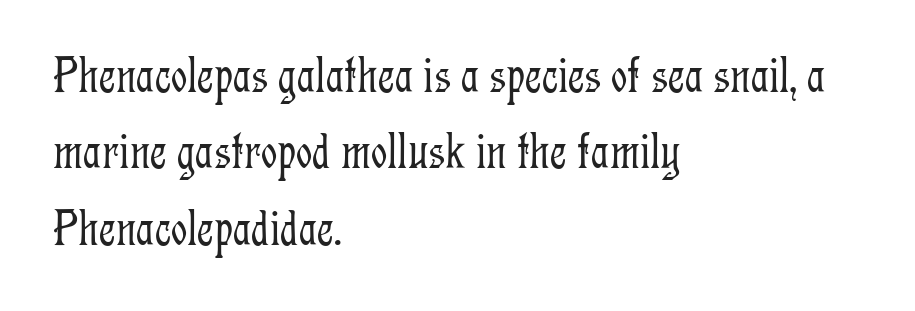
The image shows 51 px light, condensed serif type, upright; set left-aligned, normal line spacing (1.5x), normal letter spacing, not underlined; low stroke contrast and a medium x-height.
